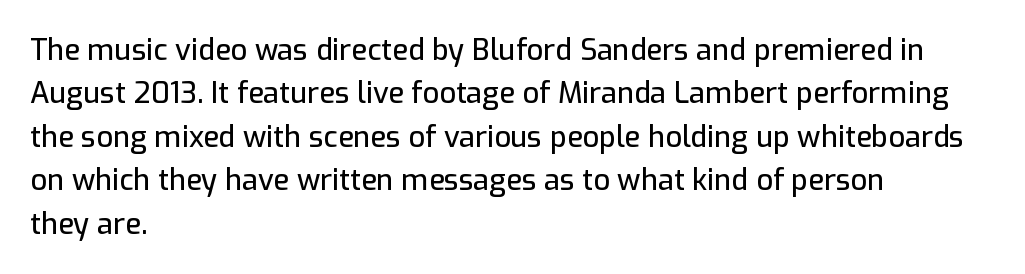
Q: Is the text italic (slanted)? A: No, it is upright.
Q: Is the typeface a serif or a sans-serif typeface? A: Sans-serif.
Q: Is the text underlined? A: No.
Q: How is the paragraph aligned? A: Left-aligned.
Q: Is the spacing between letters normal or unusually wide? A: Normal.
Q: Is the spacing between lines tight, normal or loose? A: Normal.
Q: Width (condensed, normal, or wide)? A: Normal.
Q: Stroke contrast? A: Low.
Q: x-height? A: Medium.
Q: Monospaced? A: No.
